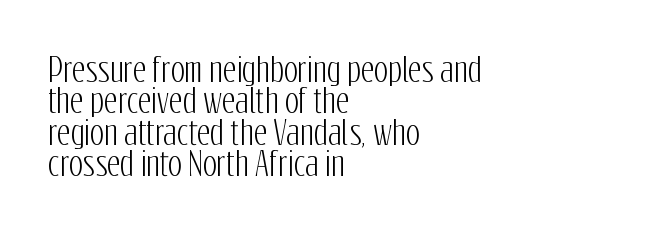
Looks like regular typesetting: each glyph gets only the width it needs. If you measured baseline to baseline, you'd find a short distance. Unlike a traditional serif, this face leaves its strokes unadorned. Plain, unruled lines of type.
